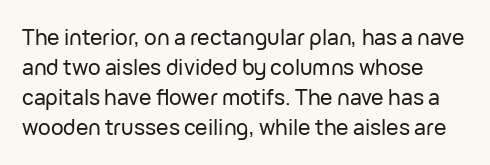
{"italic": "no", "underline": "no", "line_spacing": "normal", "line_spacing_ratio": 1.43, "letter_spacing": "normal", "letter_spacing_em": 0.0, "glyph_px": 21}
